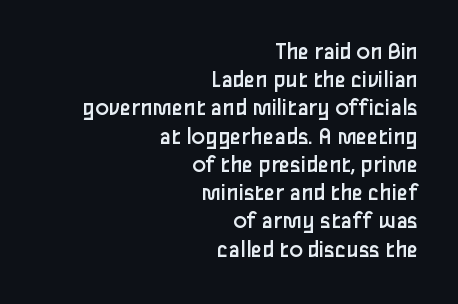
The image shows 25 px text type, upright; set right-aligned, tight line spacing (1.13x), normal letter spacing, not underlined.
